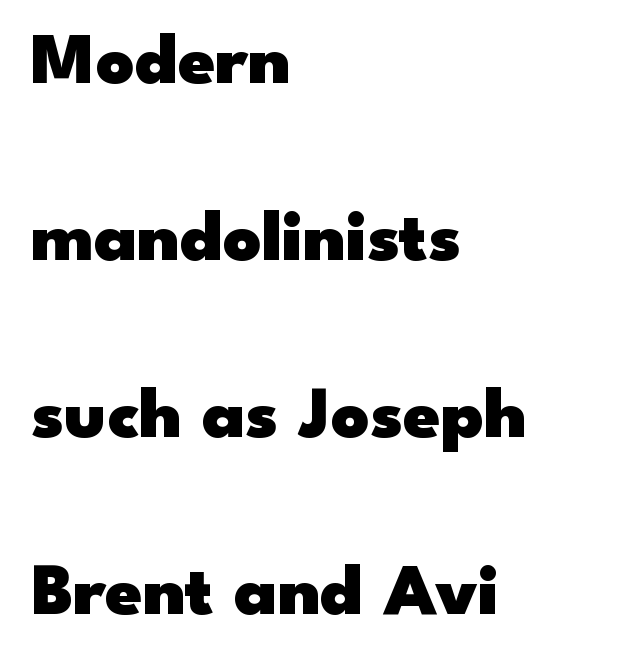
Q: Is the text bold? A: Yes.
Q: Is the text italic (slanted)? A: No, it is upright.
Q: Is the typeface a serif or a sans-serif typeface? A: Sans-serif.
Q: Is the text underlined? A: No.
Q: How is the paragraph aligned? A: Left-aligned.
Q: Is the spacing between letters normal or unusually wide? A: Normal.
Q: Is the spacing between lines tight, normal or loose? A: Loose.
Q: Width (condensed, normal, or wide)? A: Wide.
Q: Stroke contrast? A: Low.
Q: x-height? A: Small.
Q: Monospaced? A: No.
